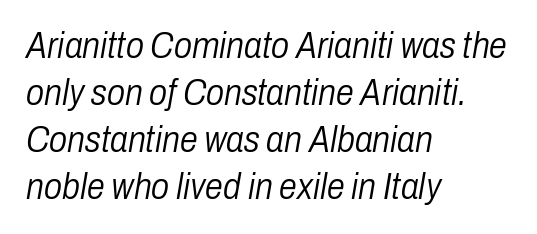
The image shows 36 px light, condensed type, italic (leaning right); set left-aligned, normal line spacing (1.31x), normal letter spacing, not underlined; low stroke contrast and a medium x-height.
